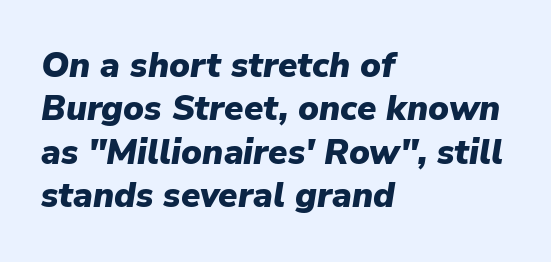
Q: Is the text bold? A: Yes.
Q: Is the text italic (slanted)? A: Yes, it leans right by about 9 degrees.
Q: Is the text underlined? A: No.
Q: How is the paragraph aligned? A: Left-aligned.
Q: Is the spacing between letters normal or unusually wide? A: Normal.
Q: Width (condensed, normal, or wide)? A: Normal.
Q: Stroke contrast? A: Low.
Q: x-height? A: Medium.
Q: Monospaced? A: No.
